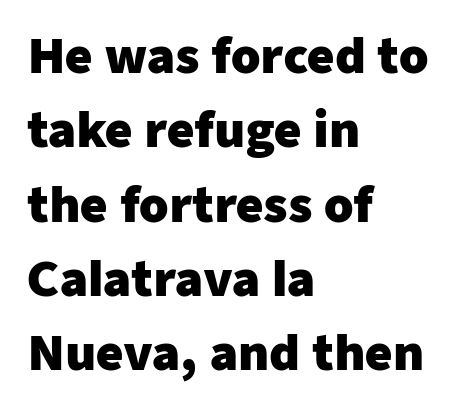
The image shows 47 px heavy sans-serif type, upright; set left-aligned, normal line spacing (1.58x), normal letter spacing, not underlined; low stroke contrast and a medium x-height.
